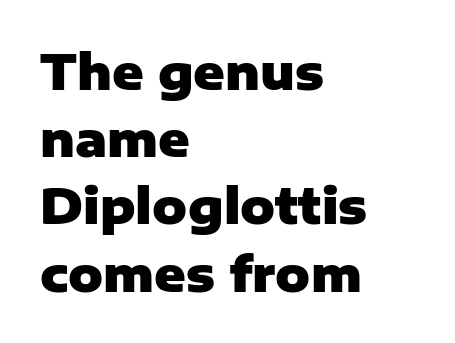
The image shows 48 px heavy sans-serif type, upright; set left-aligned, normal line spacing (1.4x), normal letter spacing, not underlined; low stroke contrast and a medium x-height.
